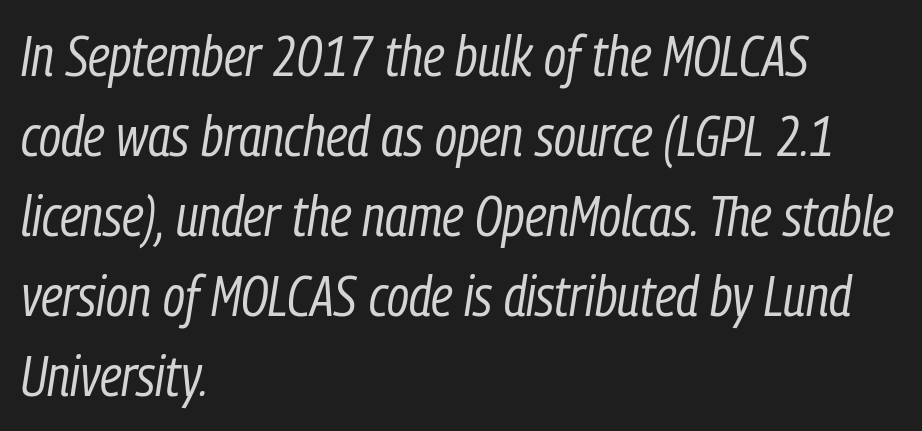
The image shows 56 px regular-weight, condensed type, italic (leaning right); set left-aligned, normal line spacing (1.43x), normal letter spacing, not underlined; low stroke contrast and a medium x-height.
